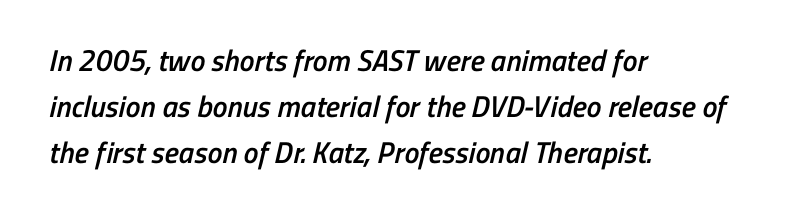
Letterform terminals end flat and unadorned throughout the passage. The rendering uses a moderate line-height, typical for paragraphs. Character widths vary here, with narrow letters taking less room than wide ones. Has an underline been added? It has not. Short note: letters normally spaced.
